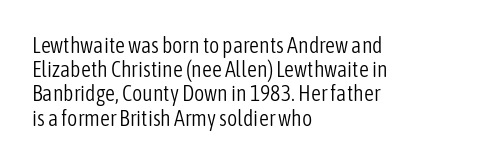
{"italic": "no", "bold": "no", "underline": "no", "align": "left", "line_spacing": "tight", "line_spacing_ratio": 1.1, "letter_spacing": "normal", "letter_spacing_em": 0.0, "glyph_px": 22}
